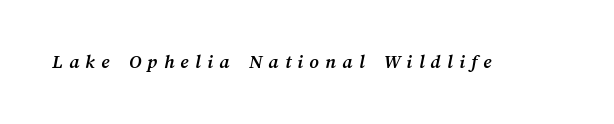
Q: Is the text bold? A: Yes.
Q: Is the text underlined? A: No.
Q: Is the spacing between letters normal or unusually wide? A: Unusually wide.
